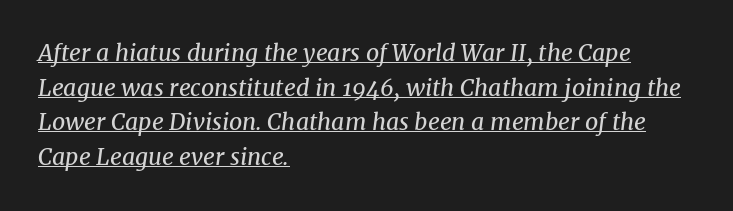
The line-height multiplier appears to be the usual default. Like a heading marked for emphasis, these lines bear an underscore. Compared with ordinary roman type, these characters are visibly tilted. The typesetter chose a ragged-right arrangement here. Does extra space separate the letters? No, they use regular spacing.
